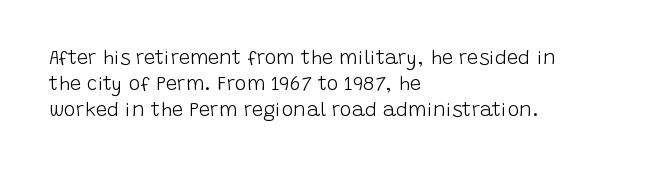
{"italic": "no", "bold": "no", "underline": "no", "align": "left", "line_spacing": "normal", "line_spacing_ratio": 1.29, "letter_spacing": "normal", "letter_spacing_em": 0.0, "glyph_px": 20}
